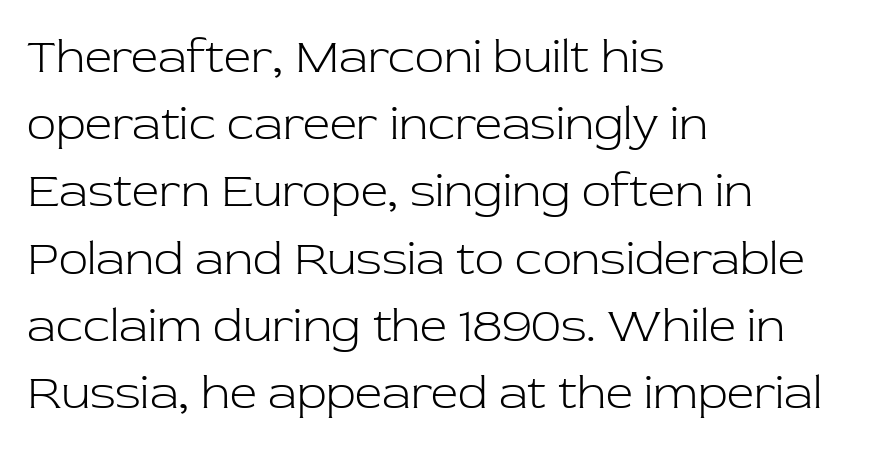
{"serif": "yes", "italic": "no", "bold": "no", "weight": "light", "width": "normal", "stroke_contrast": "low", "x_height": "medium", "monospaced": "no", "underline": "no", "align": "left", "line_spacing": "normal", "line_spacing_ratio": 1.4, "letter_spacing": "normal", "letter_spacing_em": 0.0, "glyph_px": 48}
